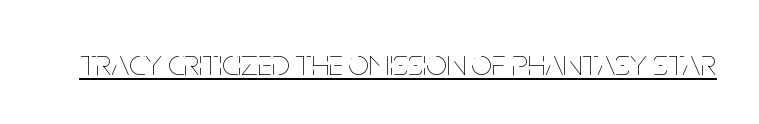
The image shows 37 px thin, condensed type, upright; set normal letter spacing, underlined; low stroke contrast and a large x-height.
